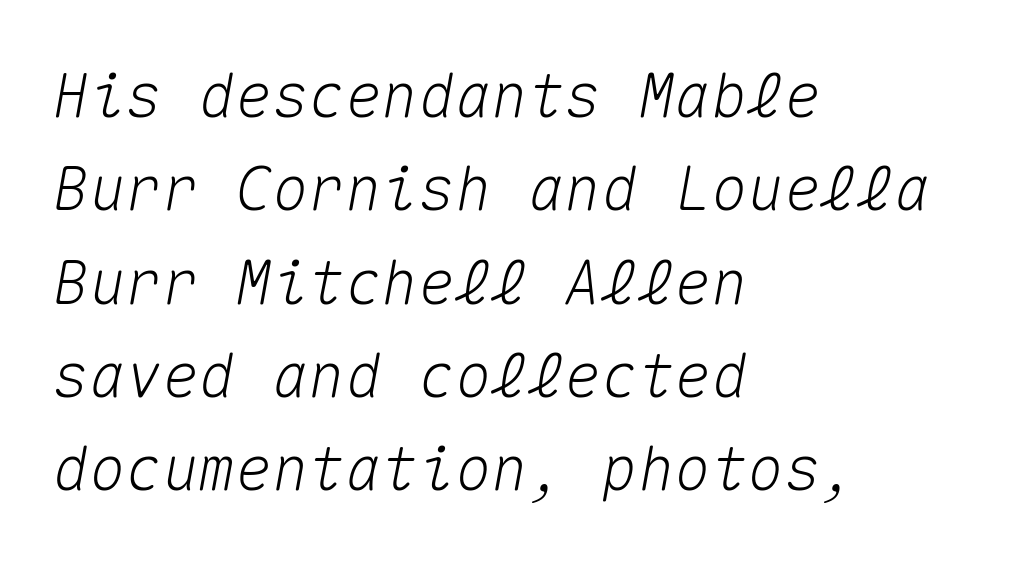
The image shows 61 px text type, italic (leaning right), monospaced; set left-aligned, normal line spacing (1.53x), normal letter spacing, not underlined; medium stroke contrast and a medium x-height.
